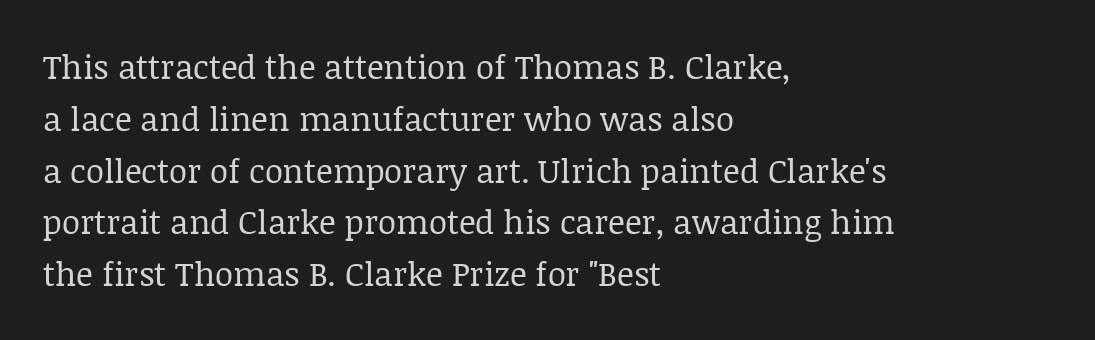
The image shows 33 px regular-weight serif type, upright; set left-aligned, normal line spacing (1.57x), normal letter spacing, not underlined; low stroke contrast and a large x-height.
